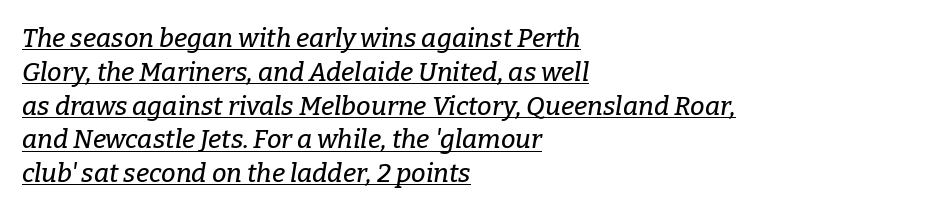
{"italic": "yes", "lean": "right", "slant_degrees": 9, "underline": "yes", "align": "left", "line_spacing": "normal", "line_spacing_ratio": 1.3, "letter_spacing": "normal", "letter_spacing_em": 0.0, "glyph_px": 26}
